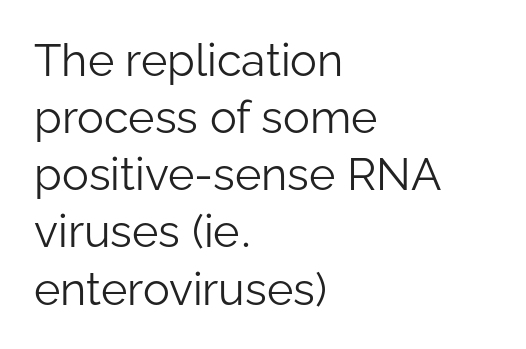
Q: Is the text bold? A: No.
Q: Is the text italic (slanted)? A: No, it is upright.
Q: Is the typeface a serif or a sans-serif typeface? A: Sans-serif.
Q: Is the text underlined? A: No.
Q: How is the paragraph aligned? A: Left-aligned.
Q: Is the spacing between letters normal or unusually wide? A: Normal.
Q: Is the spacing between lines tight, normal or loose? A: Normal.
Q: Width (condensed, normal, or wide)? A: Normal.
Q: Stroke contrast? A: Low.
Q: x-height? A: Medium.
Q: Monospaced? A: No.
